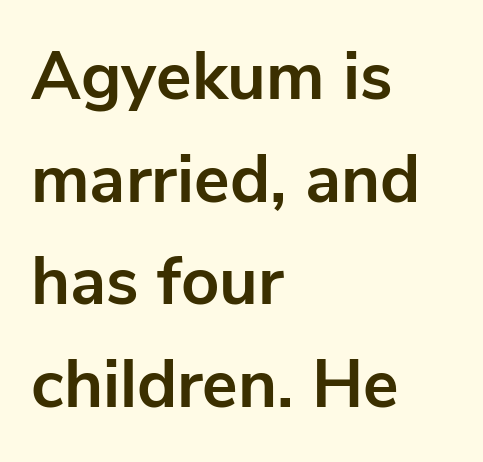
The image shows 67 px bold sans-serif type, upright; set left-aligned, normal line spacing (1.53x), normal letter spacing, not underlined; low stroke contrast and a medium x-height.
